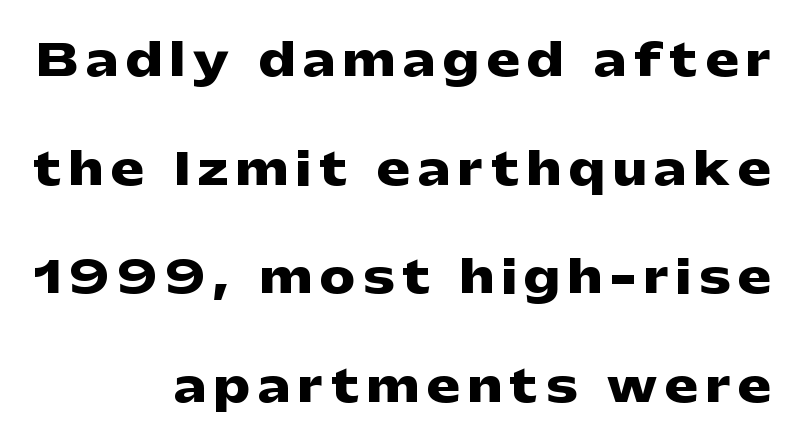
Does the leading feel generous? Absolutely, it's lavish. Set as a true bold cut, around the 700 mark. The strip under each line holds only bare page. You can tell from the bare stems that sans-serif type was used. Posture: vertical.
